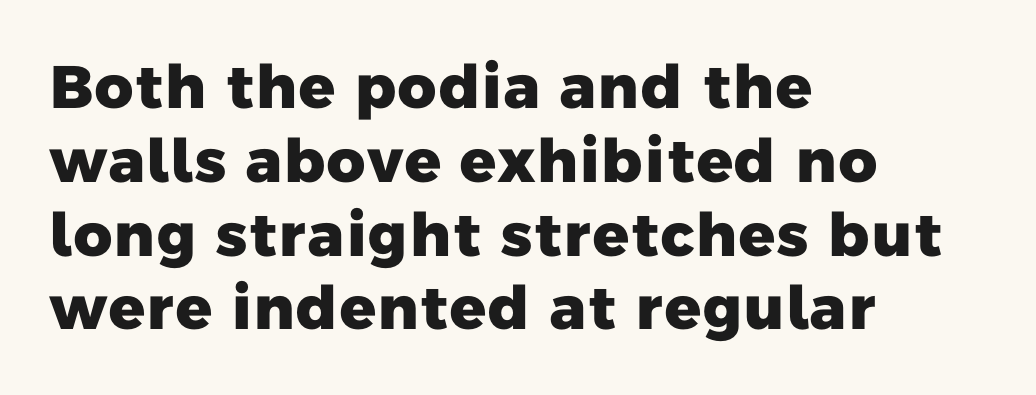
{"serif": "no", "bold": "yes", "weight": "heavy", "width": "normal", "stroke_contrast": "low", "x_height": "medium", "monospaced": "no", "underline": "no", "align": "left", "line_spacing_ratio": 1.23, "letter_spacing": "normal", "letter_spacing_em": 0.0, "glyph_px": 60}
